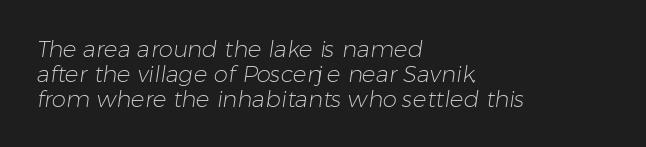
The image shows 23 px text type; set left-aligned, tight line spacing (1.09x), normal letter spacing, not underlined.
